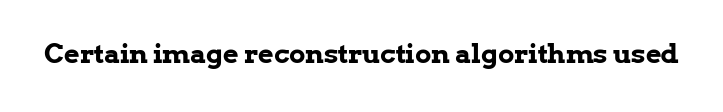
The image shows 27 px bold type, upright; set normal letter spacing, not underlined.
